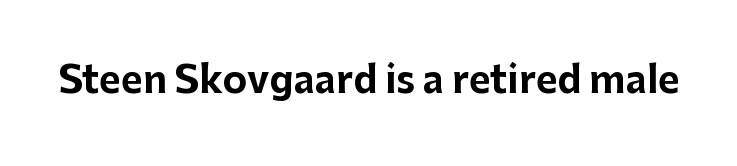
A typesetter would call this zero additional tracking. The zone under the glyphs is completely vacant. The designer went with a sans here, leaving each stem footless. Here the designer chose a conventional face with non-uniform glyph widths. Do the letters lean? They stand straight.
